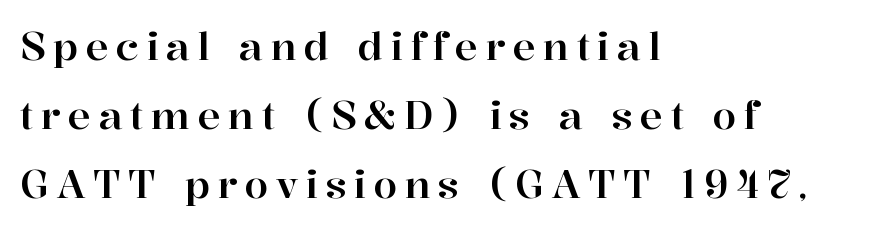
Q: Is the text italic (slanted)? A: No, it is upright.
Q: Is the typeface a serif or a sans-serif typeface? A: Serif.
Q: Is the text underlined? A: No.
Q: How is the paragraph aligned? A: Left-aligned.
Q: Is the spacing between letters normal or unusually wide? A: Unusually wide.
Q: Width (condensed, normal, or wide)? A: Normal.
Q: Stroke contrast? A: High.
Q: x-height? A: Medium.
Q: Monospaced? A: No.
